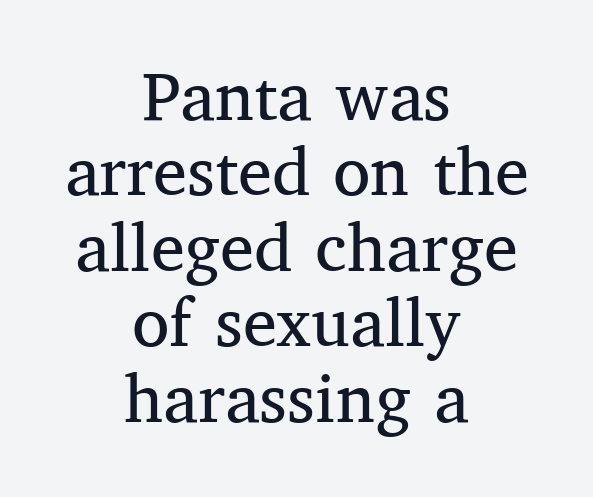
{"serif": "yes", "italic": "no", "bold": "no", "weight": "regular", "width": "normal", "stroke_contrast": "medium", "x_height": "medium", "monospaced": "no", "underline": "no", "align": "center", "line_spacing": "tight", "line_spacing_ratio": 1.11, "letter_spacing": "normal", "letter_spacing_em": 0.0, "glyph_px": 68}
